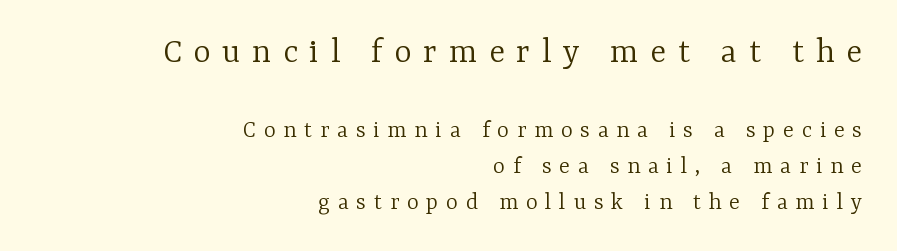
The image shows 37 px light serif type, upright; set right-aligned, normal line spacing (1.44x), unusually wide letter spacing (+0.31 em), not underlined; the first (top) block is 1.48x larger; low stroke contrast and a medium x-height.
